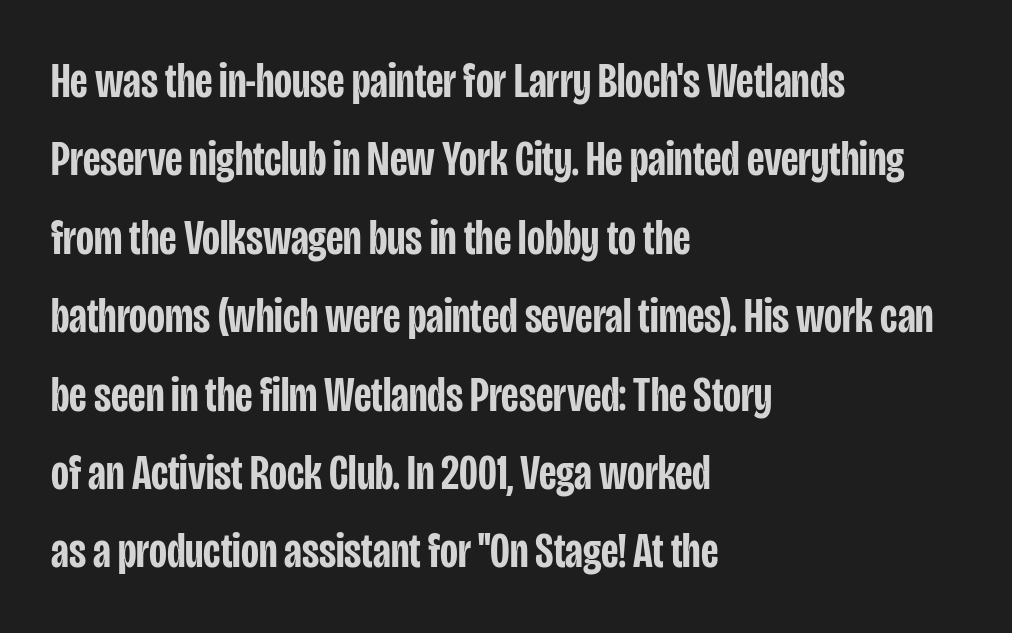
The image shows 49 px semibold, condensed sans-serif type, upright; set left-aligned, normal line spacing (1.6x), normal letter spacing, not underlined; low stroke contrast and a large x-height.
